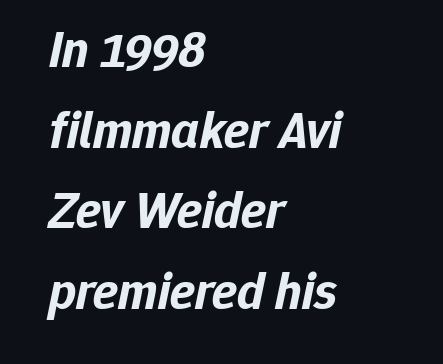
{"italic": "yes", "lean": "right", "slant_degrees": 12, "bold": "yes", "weight": "bold", "width": "normal", "stroke_contrast": "low", "x_height": "medium", "monospaced": "no", "underline": "no", "align": "left", "line_spacing": "normal", "line_spacing_ratio": 1.55, "letter_spacing": "normal", "letter_spacing_em": 0.0, "glyph_px": 52}
